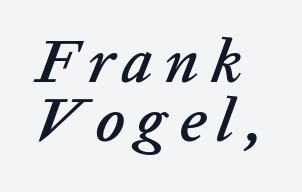
{"italic": "yes", "lean": "right", "slant_degrees": 20, "width": "normal", "stroke_contrast": "low", "x_height": "medium", "monospaced": "no", "underline": "no", "align": "left", "line_spacing": "tight", "line_spacing_ratio": 0.95, "glyph_px": 62}
